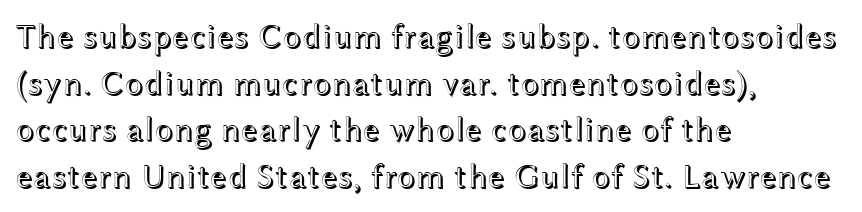
The image shows 34 px wide type, upright; set left-aligned, normal line spacing (1.37x), normal letter spacing, not underlined; a medium x-height.
